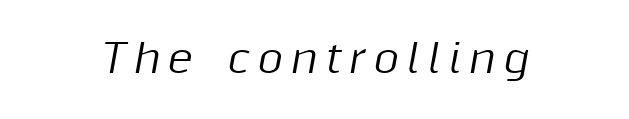
The image shows 39 px text type, italic (leaning right); set unusually wide letter spacing (+0.2 em), not underlined; medium stroke contrast and a medium x-height.
